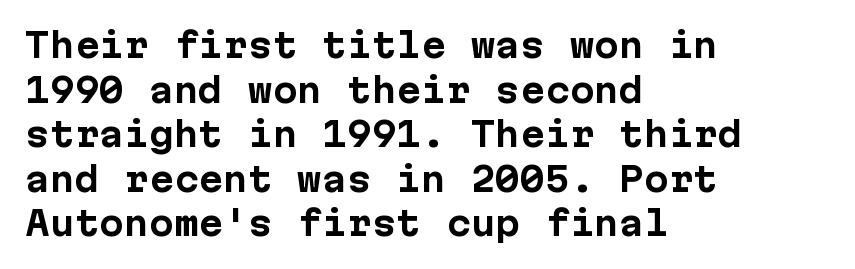
{"serif": "no", "italic": "no", "bold": "yes", "weight": "bold", "width": "normal", "stroke_contrast": "low", "x_height": "medium", "monospaced": "yes", "underline": "no", "align": "left", "line_spacing": "normal", "line_spacing_ratio": 1.35, "letter_spacing": "normal", "letter_spacing_em": 0.0, "glyph_px": 33}
